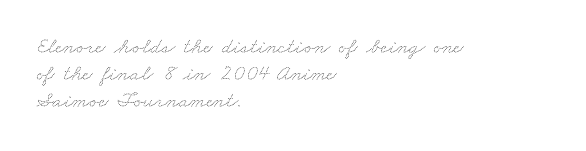
Has an underline been added? It has not. Layout note: lines flush left. The face looks like a standard text weight, possibly lighter. Caption: standard tracking, unaltered.
